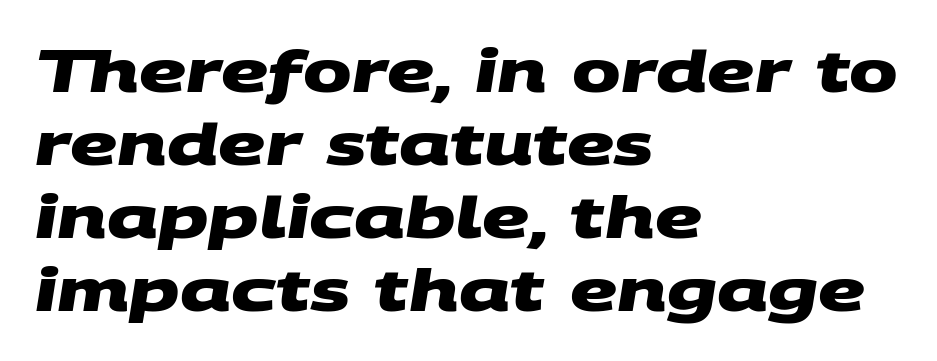
Each line starts at the same left margin while the right side varies. Does the type have serifs? No, each stem ends abruptly. Underline: absent. I'd describe the lettering as bold — thick and assertive. No extra tracking has been applied to these lines.
